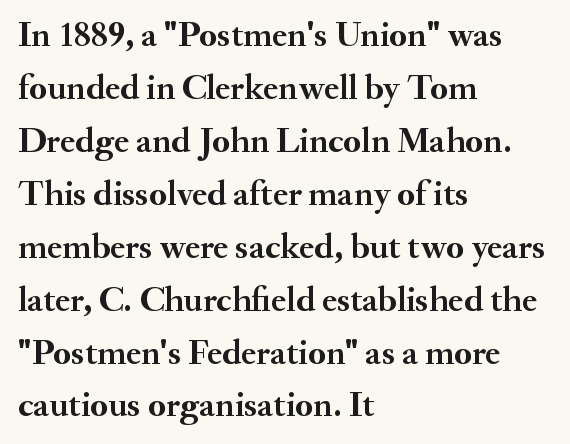
{"serif": "yes", "italic": "no", "bold": "yes", "weight": "semibold", "width": "normal", "stroke_contrast": "medium", "x_height": "small", "monospaced": "no", "underline": "no", "align": "left", "line_spacing": "normal", "line_spacing_ratio": 1.47, "letter_spacing": "normal", "letter_spacing_em": 0.0, "glyph_px": 36}
